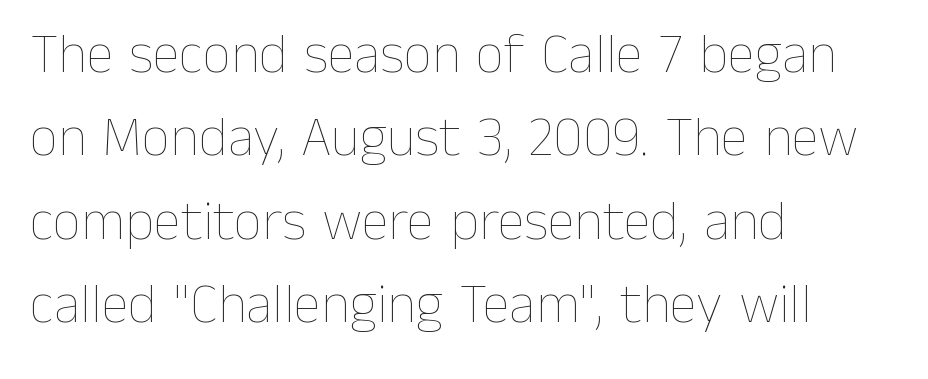
{"italic": "no", "bold": "no", "weight": "thin", "width": "normal", "stroke_contrast": "low", "x_height": "medium", "monospaced": "no", "underline": "no", "align": "left", "line_spacing": "normal", "line_spacing_ratio": 1.49, "letter_spacing": "normal", "letter_spacing_em": 0.0, "glyph_px": 56}
